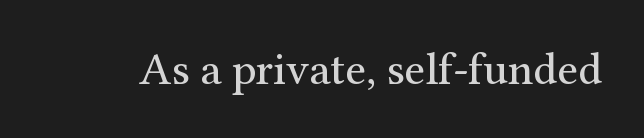
{"serif": "yes", "italic": "no", "bold": "no", "weight": "regular", "width": "normal", "stroke_contrast": "medium", "x_height": "medium", "monospaced": "no", "underline": "no", "letter_spacing": "normal", "letter_spacing_em": 0.0, "glyph_px": 46}
